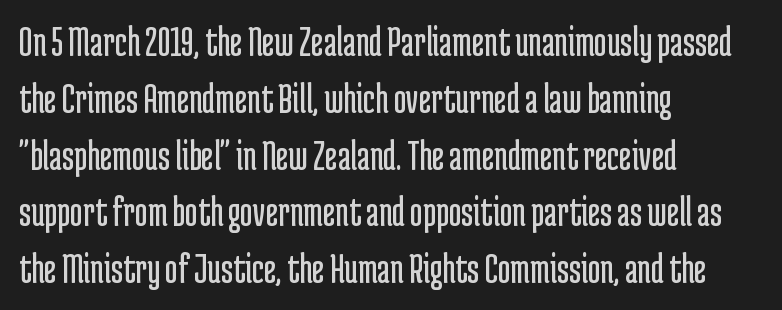
The image shows 43 px regular-weight, condensed sans-serif type, upright; set left-aligned, normal line spacing (1.32x), normal letter spacing, not underlined; low stroke contrast and a medium x-height.
